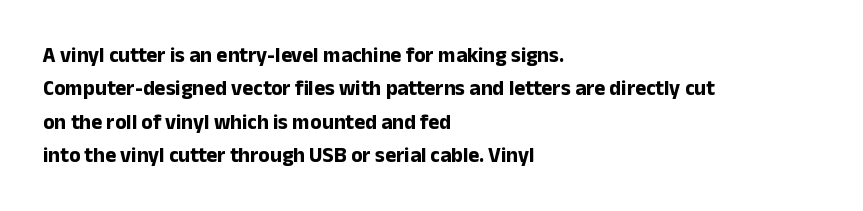
The image shows 21 px bold type, upright; set left-aligned, normal line spacing (1.59x), normal letter spacing, not underlined.
